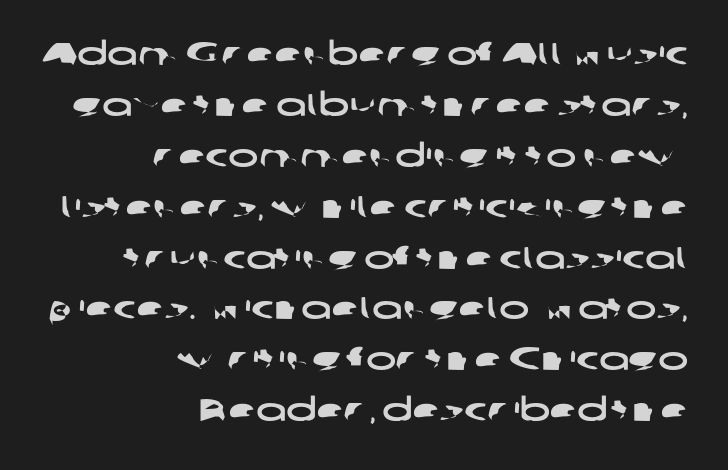
Each row of text sits above clean, open space. The rendering anchors every line to the right-hand side. Reading down the column, the eye jumps a familiar distance to each next line. This rendering leaves character spacing at its baseline value.
